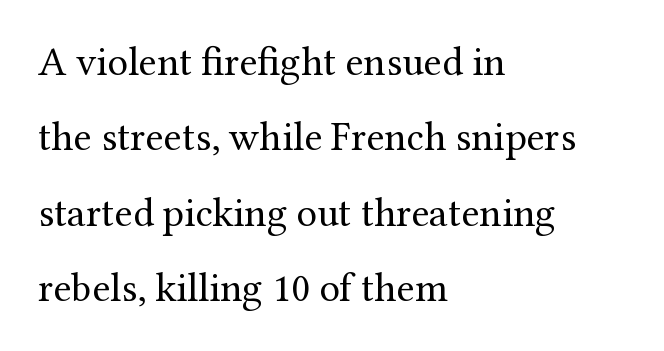
{"serif": "yes", "italic": "no", "bold": "no", "weight": "regular", "width": "normal", "stroke_contrast": "medium", "x_height": "medium", "monospaced": "no", "underline": "no", "align": "left", "line_spacing_ratio": 1.84, "letter_spacing": "normal", "letter_spacing_em": 0.0, "glyph_px": 41}
